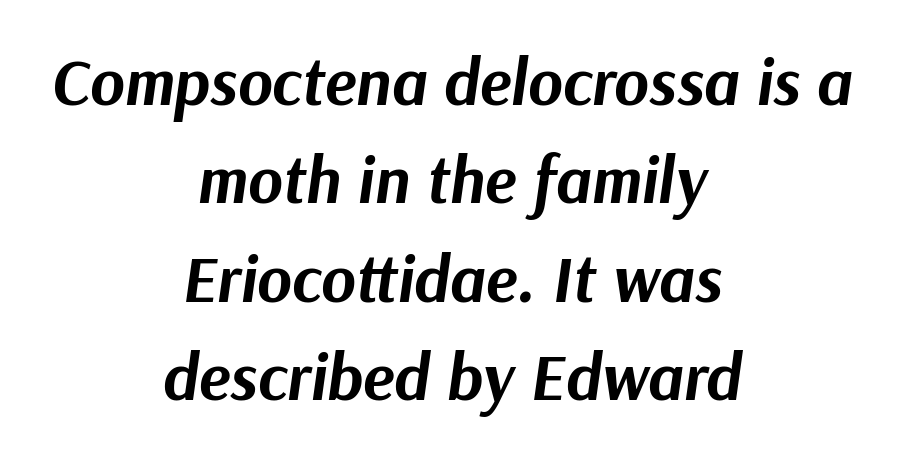
{"italic": "yes", "lean": "right", "slant_degrees": 9, "bold": "yes", "weight": "bold", "width": "normal", "stroke_contrast": "medium", "x_height": "medium", "monospaced": "no", "underline": "no", "align": "center", "line_spacing": "normal", "line_spacing_ratio": 1.49, "letter_spacing": "normal", "letter_spacing_em": 0.0, "glyph_px": 66}
